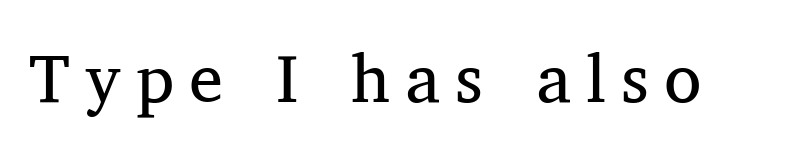
Varying glyph widths throughout — classic text-font behaviour. It's the straight-up-and-down kind of type. Summary of weight: not heavy and not bold. Honestly, the letter spacing is so wide it's the main thing you notice. In terms of letterform style, serifs are clearly present. The baseline area is clear.
